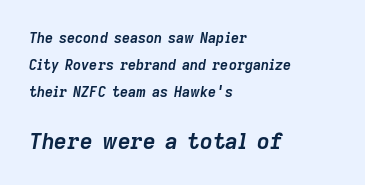
The image shows 22 px bold type, italic (leaning right); set left-aligned, loose line spacing (1.92x), normal letter spacing, not underlined; the second (bottom) block is 1.57x larger.
